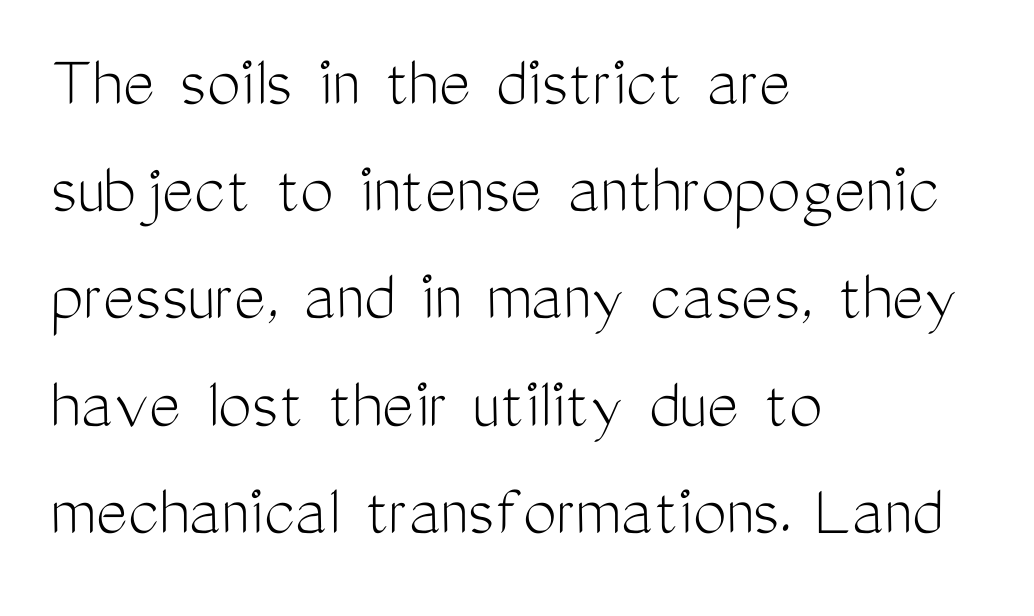
Q: Is the text bold? A: No.
Q: Is the text italic (slanted)? A: No, it is upright.
Q: Is the typeface a serif or a sans-serif typeface? A: Sans-serif.
Q: Is the text underlined? A: No.
Q: How is the paragraph aligned? A: Left-aligned.
Q: Is the spacing between letters normal or unusually wide? A: Normal.
Q: Is the spacing between lines tight, normal or loose? A: Normal.
Q: Width (condensed, normal, or wide)? A: Condensed.
Q: Stroke contrast? A: Medium.
Q: x-height? A: Medium.
Q: Monospaced? A: No.
